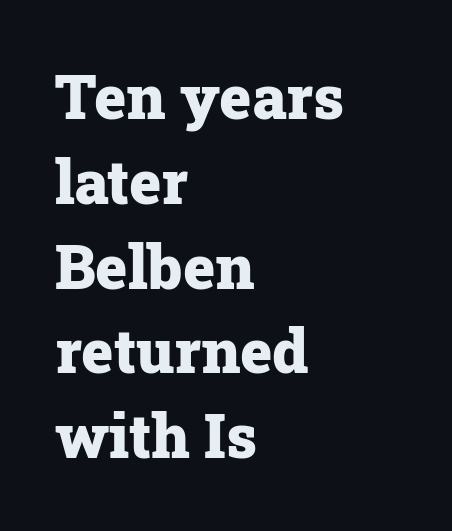
Where is the straight margin? On the left. Compared with typical paragraphs, the rows here are spaced about the same. Tracking here is standard; glyphs follow each other at the usual distance. The passage shown is typed in a proportional face where columns would drift. Is there any slant? The stems are plumb. The zone under the glyphs is completely vacant.
